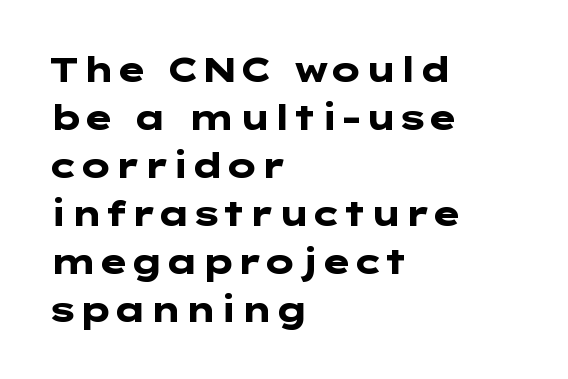
Q: Is the text bold? A: Yes.
Q: Is the text italic (slanted)? A: No, it is upright.
Q: Is the typeface a serif or a sans-serif typeface? A: Sans-serif.
Q: Is the text underlined? A: No.
Q: How is the paragraph aligned? A: Left-aligned.
Q: Is the spacing between letters normal or unusually wide? A: Normal.
Q: Is the spacing between lines tight, normal or loose? A: Normal.
Q: Width (condensed, normal, or wide)? A: Wide.
Q: Stroke contrast? A: Low.
Q: x-height? A: Medium.
